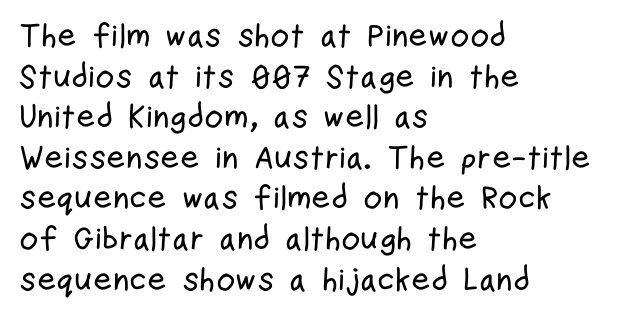
Q: Is the text italic (slanted)? A: No, it is upright.
Q: Is the typeface a serif or a sans-serif typeface? A: Sans-serif.
Q: Is the text underlined? A: No.
Q: How is the paragraph aligned? A: Left-aligned.
Q: Is the spacing between letters normal or unusually wide? A: Normal.
Q: Width (condensed, normal, or wide)? A: Condensed.
Q: Stroke contrast? A: Low.
Q: x-height? A: Medium.
Q: Monospaced? A: No.
